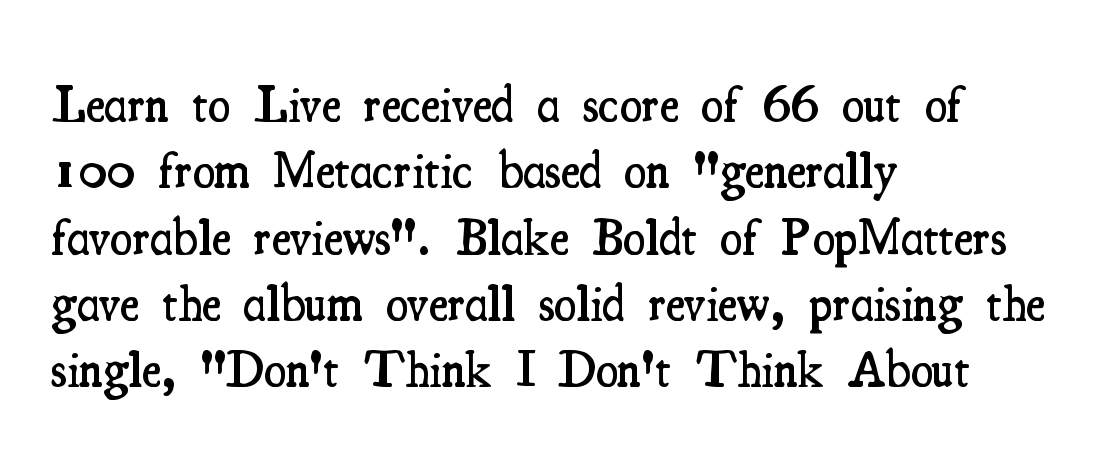
{"serif": "yes", "italic": "no", "bold": "semi", "weight": "semibold", "width": "condensed", "stroke_contrast": "medium", "x_height": "small", "monospaced": "no", "underline": "no", "align": "left", "line_spacing": "normal", "line_spacing_ratio": 1.3, "letter_spacing": "normal", "letter_spacing_em": 0.0, "glyph_px": 51}
